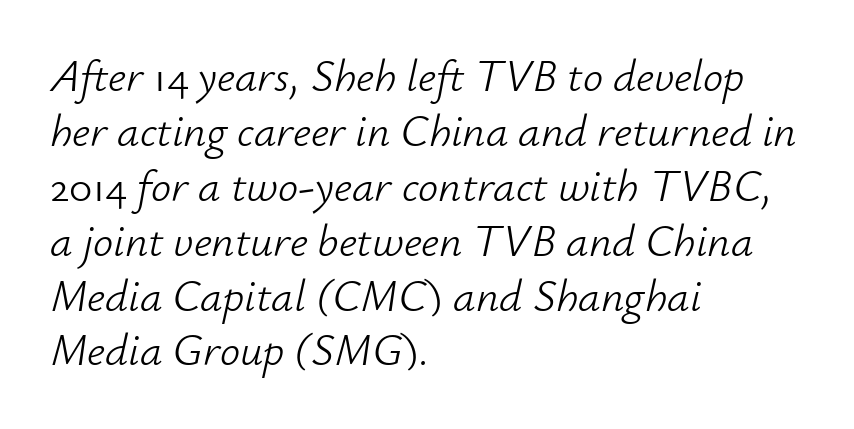
The image shows 45 px light type, italic (leaning right); set left-aligned, line spacing 1.22x, normal letter spacing, not underlined; low stroke contrast and a small x-height.
